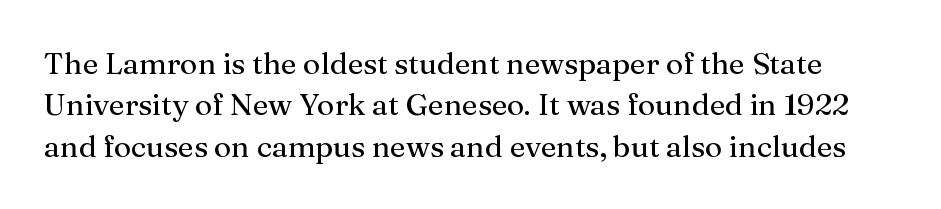
Q: Is the text bold? A: No.
Q: Is the text italic (slanted)? A: No, it is upright.
Q: Is the typeface a serif or a sans-serif typeface? A: Serif.
Q: Is the text underlined? A: No.
Q: Is the spacing between letters normal or unusually wide? A: Normal.
Q: Is the spacing between lines tight, normal or loose? A: Normal.
Q: Width (condensed, normal, or wide)? A: Normal.
Q: Stroke contrast? A: Medium.
Q: x-height? A: Medium.
Q: Monospaced? A: No.
